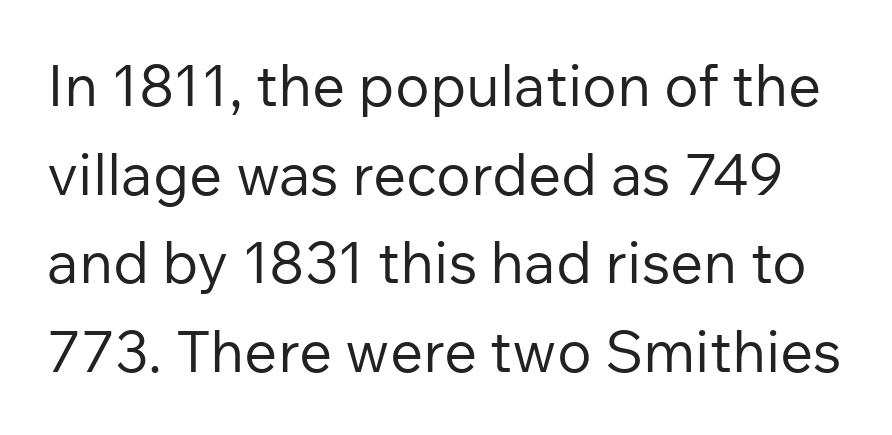
The horizontal fit of the characters is conventional and even. Regarding leading, the lines here are spaced in the standard way. Counters stay open thanks to moderate or lighter strokes. Type without underlining.
